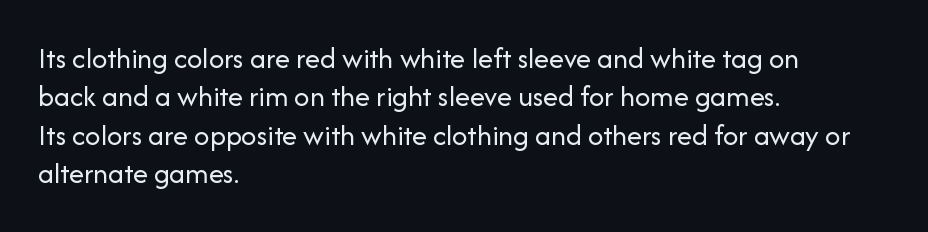
No extra tracking has been applied to these lines. This rendering features lettering with no underline. These lines were composed using upright roman letters. Normally led — the rows are evenly, conventionally spaced.
